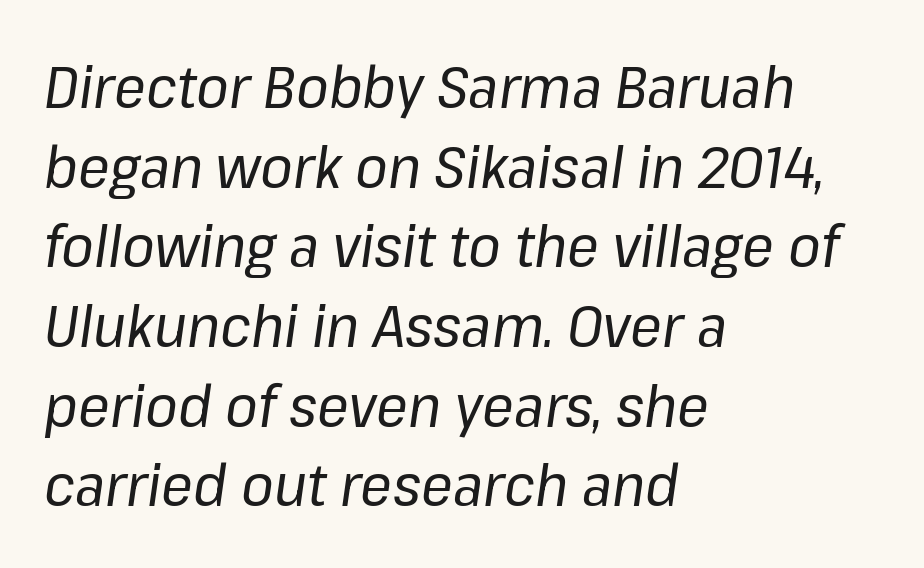
Q: Is the text bold? A: No.
Q: Is the text italic (slanted)? A: Yes, it leans right by about 8 degrees.
Q: Is the text underlined? A: No.
Q: How is the paragraph aligned? A: Left-aligned.
Q: Is the spacing between letters normal or unusually wide? A: Normal.
Q: Is the spacing between lines tight, normal or loose? A: Normal.
Q: Width (condensed, normal, or wide)? A: Normal.
Q: Stroke contrast? A: Low.
Q: x-height? A: Medium.
Q: Monospaced? A: No.
